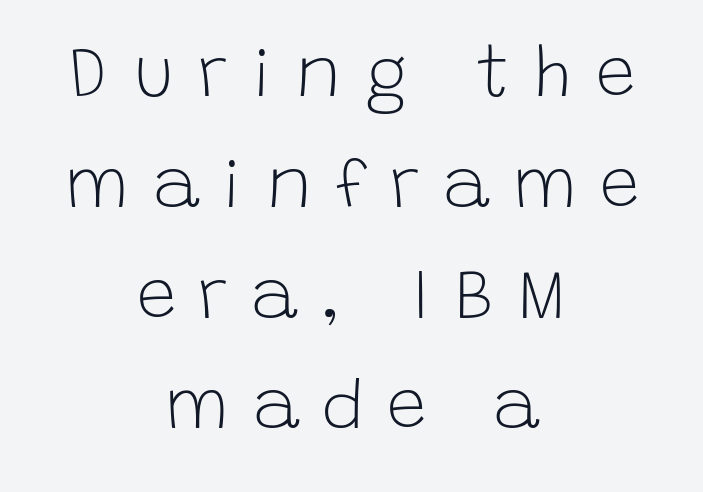
Q: Is the text bold? A: No.
Q: Is the text italic (slanted)? A: No, it is upright.
Q: Is the typeface a serif or a sans-serif typeface? A: Sans-serif.
Q: Is the text underlined? A: No.
Q: How is the paragraph aligned? A: Centered.
Q: Is the spacing between letters normal or unusually wide? A: Unusually wide.
Q: Is the spacing between lines tight, normal or loose? A: Normal.
Q: Width (condensed, normal, or wide)? A: Normal.
Q: Stroke contrast? A: Low.
Q: x-height? A: Large.
Q: Monospaced? A: No.
